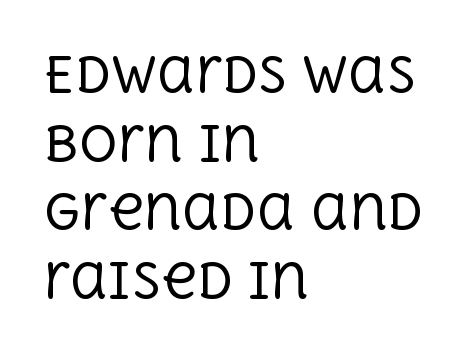
Q: Is the text bold? A: No.
Q: Is the text italic (slanted)? A: No, it is upright.
Q: Is the typeface a serif or a sans-serif typeface? A: Serif.
Q: Is the text underlined? A: No.
Q: How is the paragraph aligned? A: Left-aligned.
Q: Is the spacing between letters normal or unusually wide? A: Normal.
Q: Is the spacing between lines tight, normal or loose? A: Normal.
Q: Width (condensed, normal, or wide)? A: Normal.
Q: x-height? A: Large.
Q: Monospaced? A: No.
